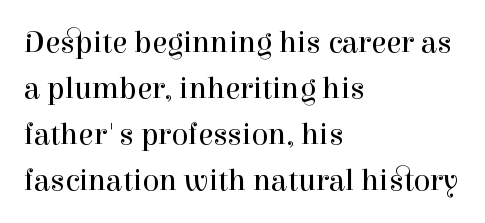
The image shows 31 px regular-weight serif type, upright; set left-aligned, normal line spacing (1.48x), normal letter spacing, not underlined; high stroke contrast and a medium x-height.
